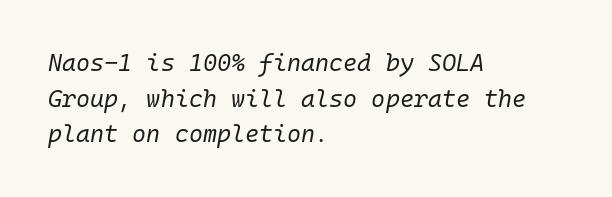
Here the glyphs are tracked normally, forming tight word shapes. Descender tails drop into unmarked territory. The designer left line spacing at the default. Each stroke keeps to a modest, everyday thickness or less.
